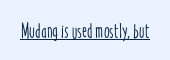
Q: Is the text italic (slanted)? A: No, it is upright.
Q: Is the text underlined? A: Yes.
Q: Is the spacing between letters normal or unusually wide? A: Normal.
